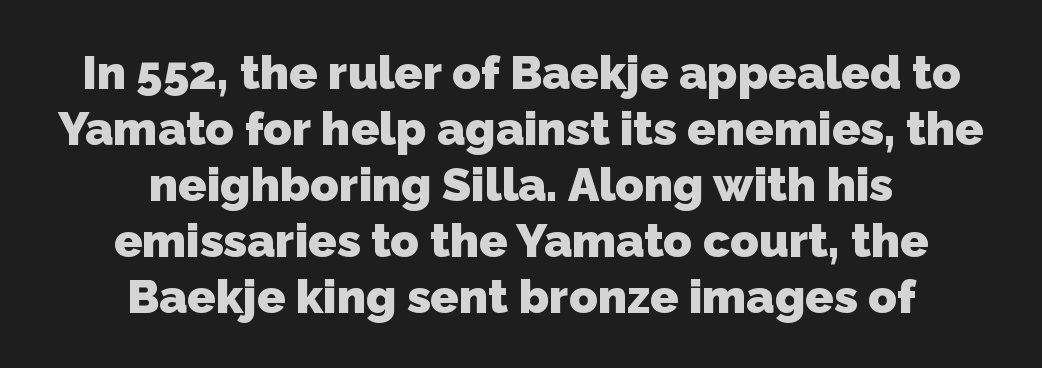
Q: Is the text bold? A: Yes.
Q: Is the typeface a serif or a sans-serif typeface? A: Sans-serif.
Q: Is the text underlined? A: No.
Q: How is the paragraph aligned? A: Centered.
Q: Is the spacing between letters normal or unusually wide? A: Normal.
Q: Width (condensed, normal, or wide)? A: Normal.
Q: Stroke contrast? A: Low.
Q: x-height? A: Medium.
Q: Monospaced? A: No.
